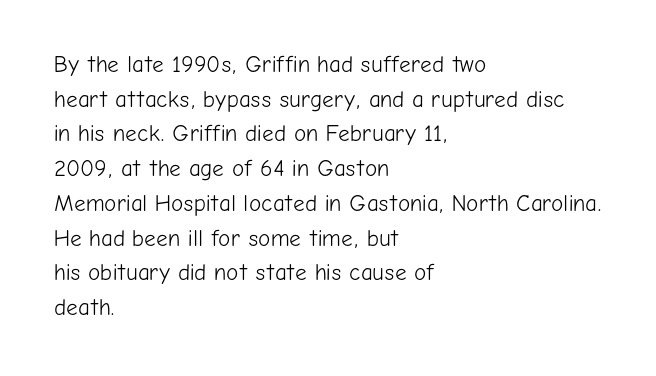
Vertical strokes here are truly vertical. Is the block centered? No — it sits flush against the left margin. Standard letterfit; no display-style spreading of the glyphs. This is not heavy type; no bold has been used.
